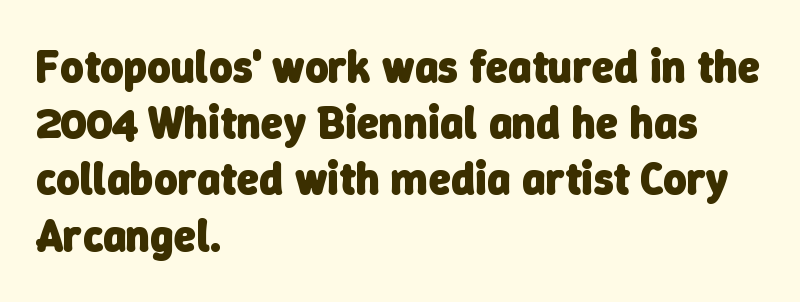
The image shows 45 px heavy sans-serif type; set left-aligned, normal line spacing (1.25x), normal letter spacing, not underlined; low stroke contrast and a medium x-height.
